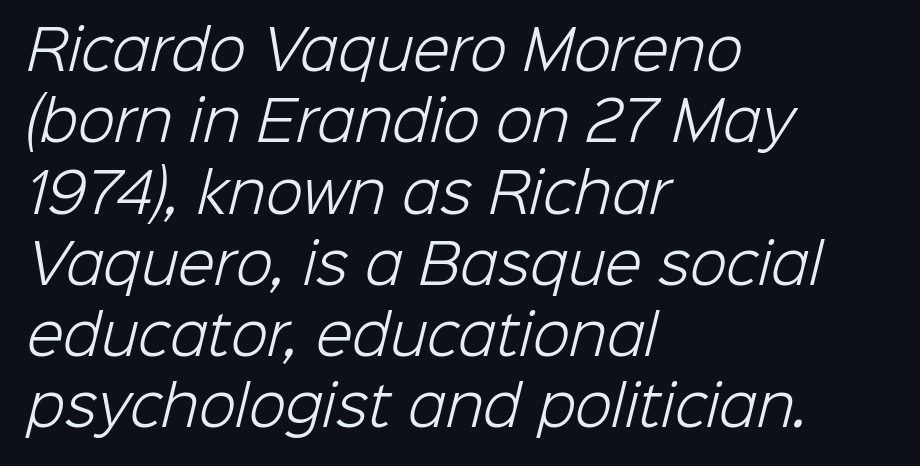
The image shows 54 px light sans-serif type; set left-aligned, normal line spacing (1.32x), normal letter spacing, not underlined; low stroke contrast and a medium x-height.
